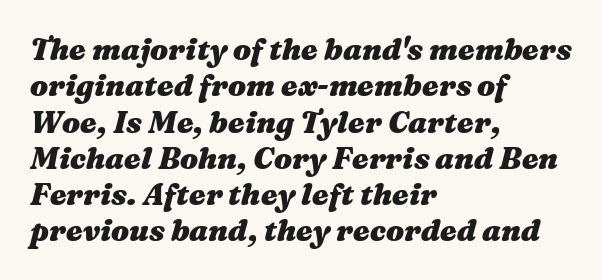
The text carries the slant typical of an italic or oblique font. The font is running at its bold setting. The line texture is even and compact thanks to regular tracking. A clean baseline with only descenders dipping below it.
